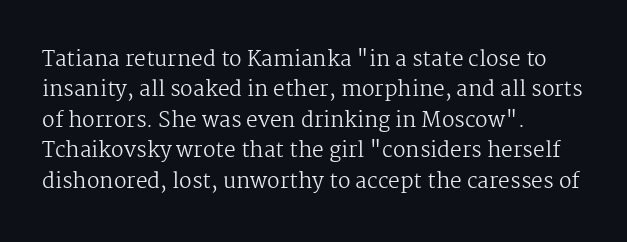
Q: Is the text bold? A: No.
Q: Is the text italic (slanted)? A: No, it is upright.
Q: Is the text underlined? A: No.
Q: How is the paragraph aligned? A: Left-aligned.
Q: Is the spacing between letters normal or unusually wide? A: Normal.
Q: Is the spacing between lines tight, normal or loose? A: Normal.
